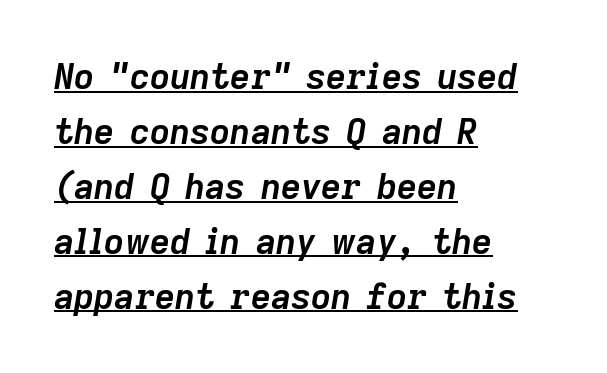
The image shows 35 px semibold type, italic (leaning right); set left-aligned, normal line spacing (1.57x), normal letter spacing, underlined; low stroke contrast and a medium x-height.
